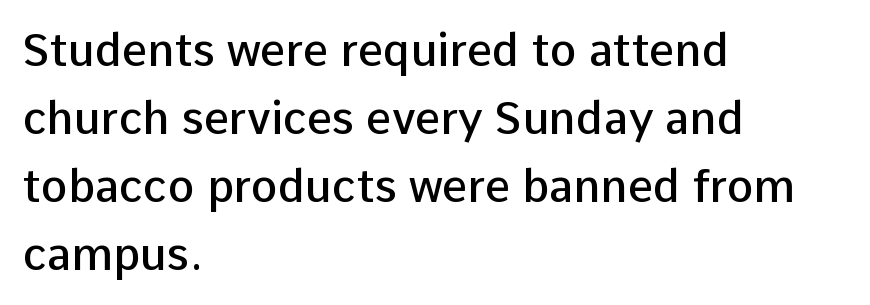
{"serif": "no", "italic": "no", "bold": "semi", "weight": "semibold", "width": "normal", "stroke_contrast": "low", "x_height": "medium", "monospaced": "no", "underline": "no", "align": "left", "line_spacing": "normal", "line_spacing_ratio": 1.51, "letter_spacing": "normal", "letter_spacing_em": 0.0, "glyph_px": 45}
